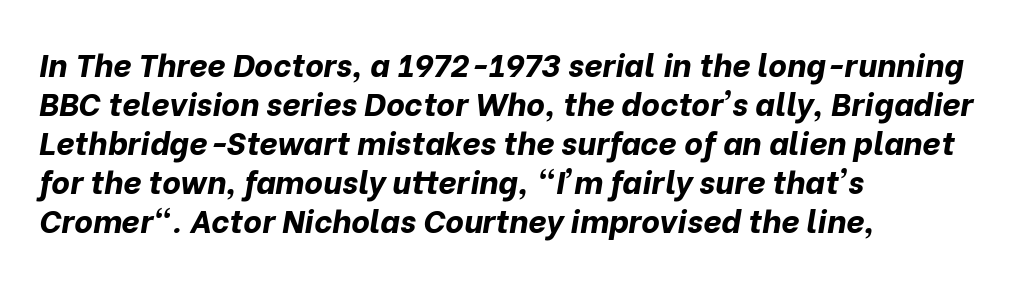
This sample has the flowing, uneven cadence of proportional lettering. Is the block centered? No — it sits flush against the left margin. When letters slant like this, we call the style italic. The space beneath each line is pristine and unruled. Strokes here are thick enough to call this a true bold.
